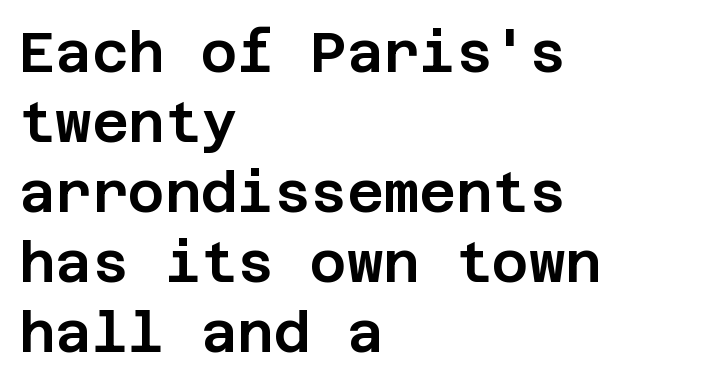
The image shows 56 px sans-serif type, upright; set left-aligned, normal line spacing (1.25x), normal letter spacing, not underlined; low stroke contrast and a large x-height.
